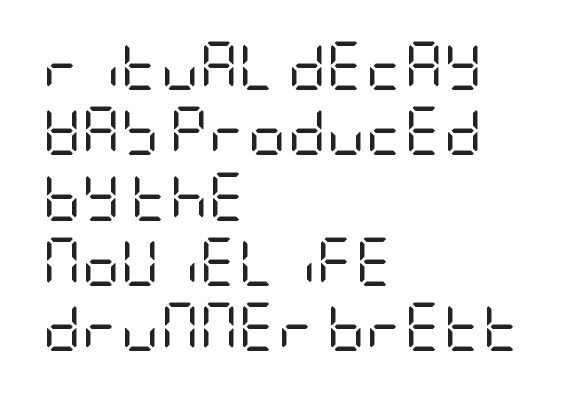
The image shows 48 px regular-weight, condensed sans-serif type, upright; set left-aligned, normal line spacing (1.36x), normal letter spacing, not underlined; low stroke contrast and a large x-height.
